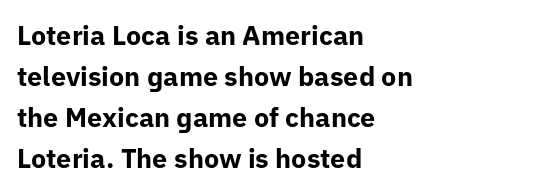
Line beginnings align vertically; line endings do not. Between one letter and the next there's only the usual sliver of space. Notice how descenders clear the ascenders below comfortably — that's standard leading. Does the lettering tilt? It doesn't — this is upright. Letters rest on an invisible, unmarked baseline.
